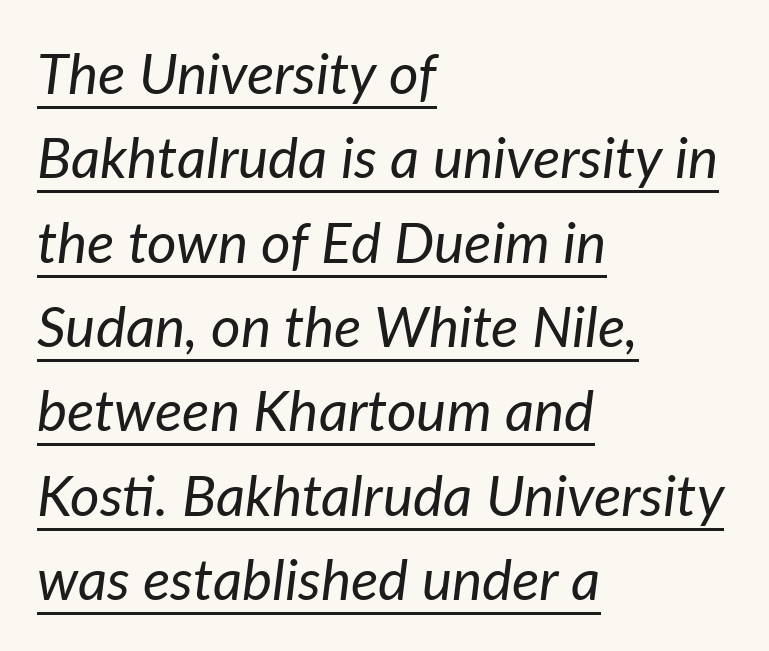
{"italic": "yes", "lean": "right", "slant_degrees": 7, "bold": "no", "weight": "regular", "width": "normal", "stroke_contrast": "low", "x_height": "medium", "monospaced": "no", "underline": "yes", "align": "left", "line_spacing": "normal", "line_spacing_ratio": 1.48, "letter_spacing": "normal", "letter_spacing_em": 0.0, "glyph_px": 57}
